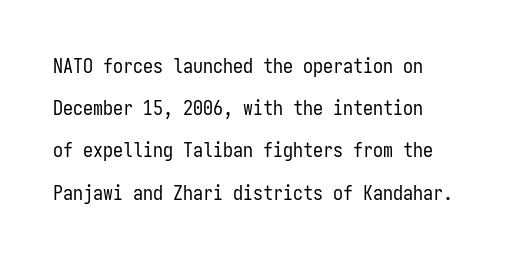
The image shows 20 px text type, upright; set left-aligned, loose line spacing (2.11x), normal letter spacing, not underlined.
